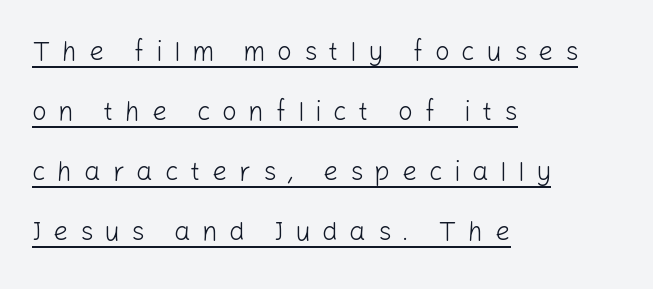
Q: Is the text bold? A: No.
Q: Is the text italic (slanted)? A: No, it is upright.
Q: Is the text underlined? A: Yes.
Q: How is the paragraph aligned? A: Left-aligned.
Q: Is the spacing between letters normal or unusually wide? A: Unusually wide.
Q: Is the spacing between lines tight, normal or loose? A: Loose.
